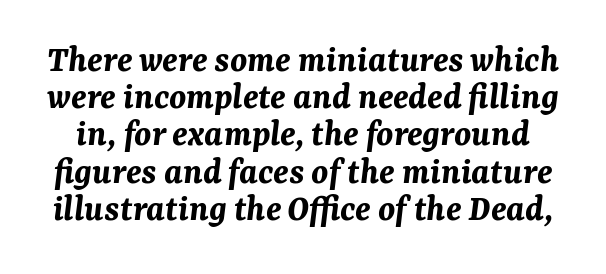
The image shows 38 px bold type, italic (leaning right); set tight line spacing (0.98x), normal letter spacing, not underlined; medium stroke contrast and a medium x-height.
